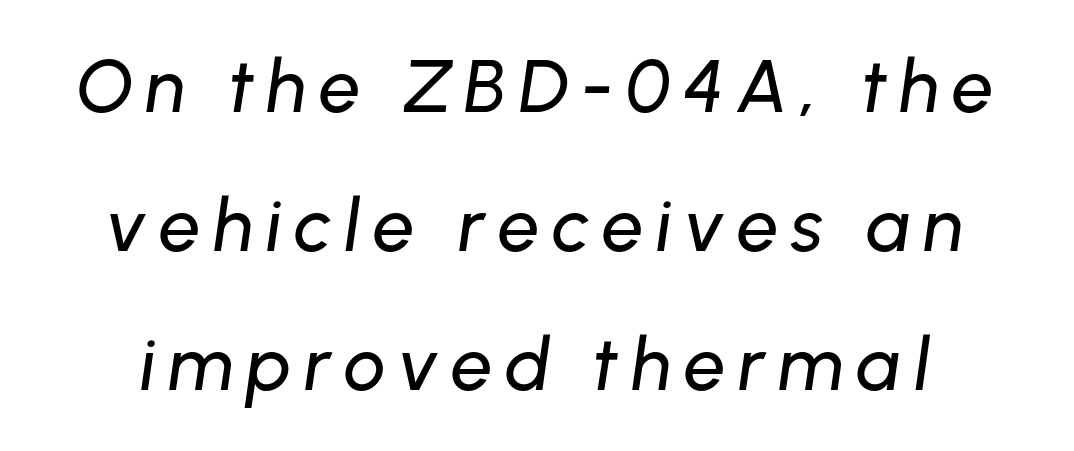
The letters are slanted; this is an italic face. The passage shown is not underscored anywhere. Proportional: the letters do not fall into vertical columns.
